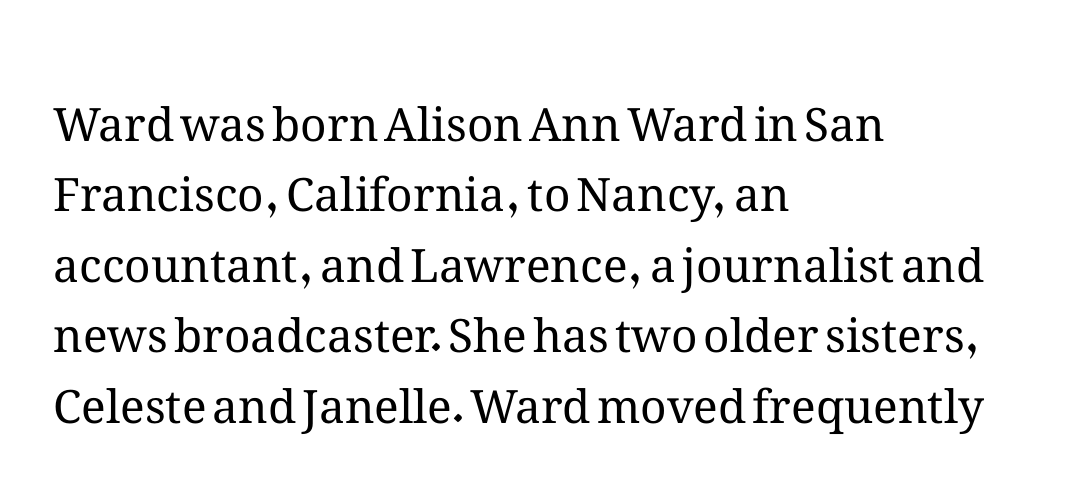
{"italic": "no", "bold": "no", "weight": "regular", "width": "normal", "stroke_contrast": "medium", "x_height": "medium", "monospaced": "no", "underline": "no", "align": "left", "line_spacing": "normal", "line_spacing_ratio": 1.53, "letter_spacing": "normal", "letter_spacing_em": 0.0, "glyph_px": 46}
